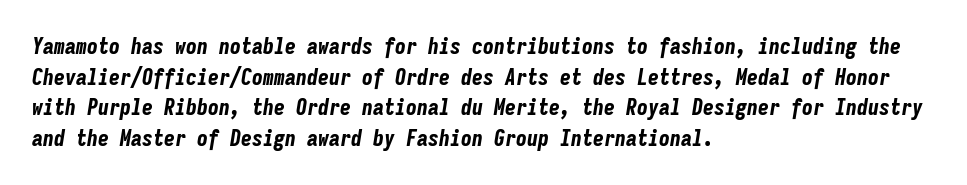
The image shows 22 px bold type, italic (leaning right); set left-aligned, normal line spacing (1.39x), normal letter spacing, not underlined.
